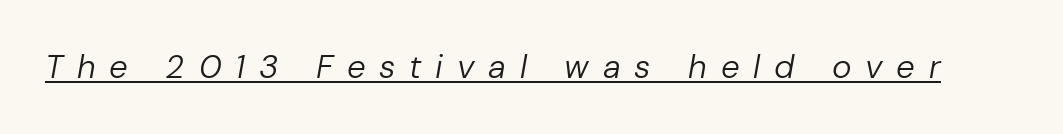
{"italic": "yes", "lean": "right", "slant_degrees": 10, "bold": "no", "weight": "regular", "width": "normal", "stroke_contrast": "low", "x_height": "medium", "monospaced": "no", "underline": "yes", "letter_spacing": "wide", "letter_spacing_em": 0.42, "glyph_px": 33}
